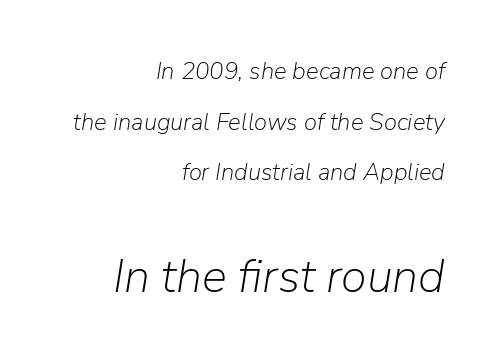
The image shows 47 px light type, italic (leaning right); set right-aligned, loose line spacing (2.11x), normal letter spacing, not underlined; the second (bottom) block is 1.96x larger; low stroke contrast and a medium x-height.
